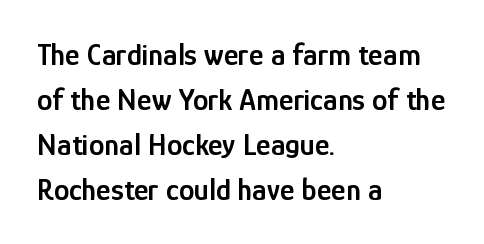
The image shows 31 px semibold, condensed sans-serif type, upright; set left-aligned, normal line spacing (1.45x), normal letter spacing, not underlined; low stroke contrast and a medium x-height.
